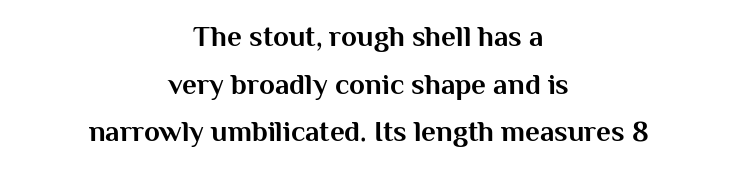
Q: Is the text bold? A: Yes.
Q: Is the text italic (slanted)? A: No, it is upright.
Q: Is the typeface a serif or a sans-serif typeface? A: Sans-serif.
Q: Is the text underlined? A: No.
Q: How is the paragraph aligned? A: Centered.
Q: Is the spacing between letters normal or unusually wide? A: Normal.
Q: Is the spacing between lines tight, normal or loose? A: Normal.
Q: Width (condensed, normal, or wide)? A: Normal.
Q: Stroke contrast? A: Medium.
Q: x-height? A: Medium.
Q: Monospaced? A: No.
